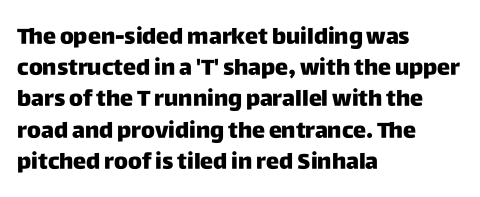
{"italic": "no", "underline": "no", "align": "left", "line_spacing": "normal", "line_spacing_ratio": 1.42, "letter_spacing": "normal", "letter_spacing_em": 0.0, "glyph_px": 22}
